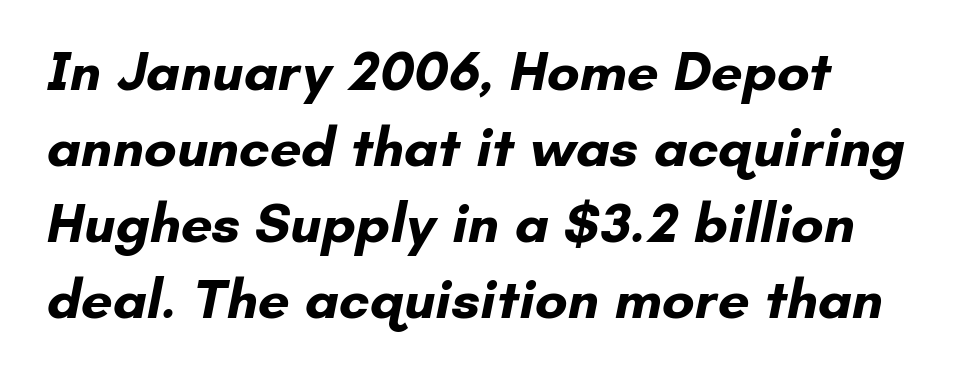
{"serif": "no", "bold": "yes", "weight": "bold", "width": "normal", "stroke_contrast": "low", "x_height": "small", "monospaced": "no", "underline": "no", "align": "left", "line_spacing": "normal", "line_spacing_ratio": 1.36, "letter_spacing": "normal", "letter_spacing_em": 0.0, "glyph_px": 56}
